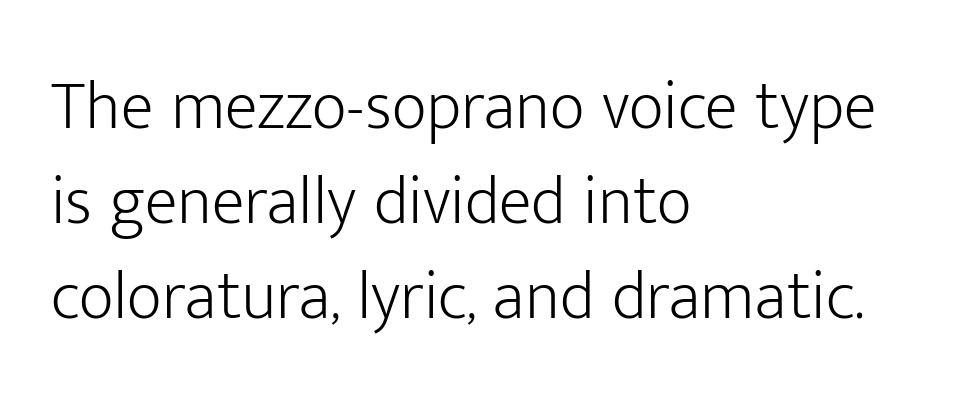
Q: Is the text bold? A: No.
Q: Is the text italic (slanted)? A: No, it is upright.
Q: Is the typeface a serif or a sans-serif typeface? A: Sans-serif.
Q: Is the text underlined? A: No.
Q: How is the paragraph aligned? A: Left-aligned.
Q: Is the spacing between letters normal or unusually wide? A: Normal.
Q: Is the spacing between lines tight, normal or loose? A: Normal.
Q: Width (condensed, normal, or wide)? A: Normal.
Q: Stroke contrast? A: Low.
Q: x-height? A: Medium.
Q: Monospaced? A: No.
